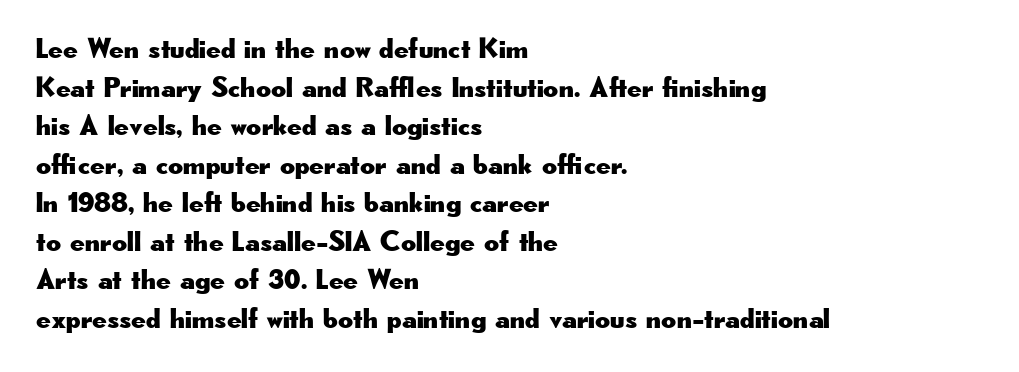
The image shows 29 px wide sans-serif type, upright; set left-aligned, normal line spacing (1.33x), normal letter spacing, not underlined; low stroke contrast and a small x-height.
